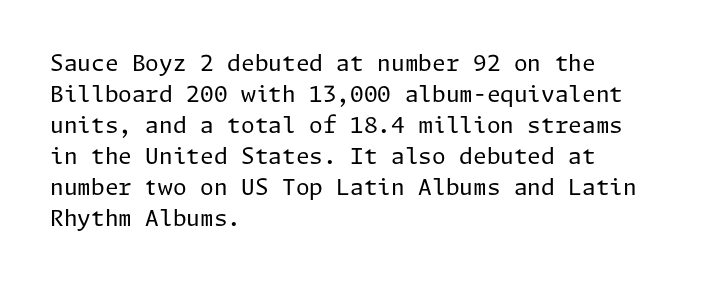
Q: Is the text bold? A: No.
Q: Is the text italic (slanted)? A: No, it is upright.
Q: Is the text underlined? A: No.
Q: How is the paragraph aligned? A: Left-aligned.
Q: Is the spacing between letters normal or unusually wide? A: Normal.
Q: Is the spacing between lines tight, normal or loose? A: Normal.
